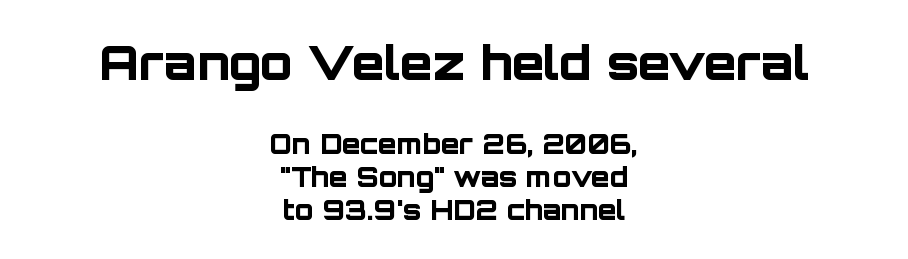
The image shows 47 px bold sans-serif type, upright; set centered, line spacing 1.21x, normal letter spacing, not underlined; the first (top) block is 1.74x larger; low stroke contrast and a large x-height.
